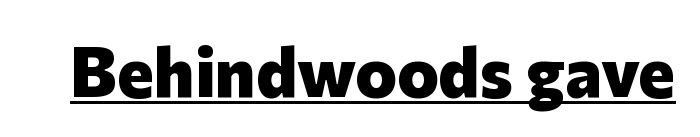
Q: Is the text bold? A: Yes.
Q: Is the text italic (slanted)? A: No, it is upright.
Q: Is the typeface a serif or a sans-serif typeface? A: Sans-serif.
Q: Is the text underlined? A: Yes.
Q: Is the spacing between letters normal or unusually wide? A: Normal.
Q: Width (condensed, normal, or wide)? A: Normal.
Q: Stroke contrast? A: Low.
Q: x-height? A: Medium.
Q: Monospaced? A: No.
